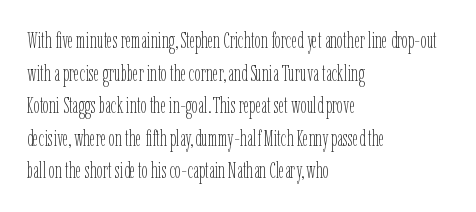
Q: Is the text bold? A: No.
Q: Is the text italic (slanted)? A: No, it is upright.
Q: Is the text underlined? A: No.
Q: How is the paragraph aligned? A: Left-aligned.
Q: Is the spacing between letters normal or unusually wide? A: Normal.
Q: Is the spacing between lines tight, normal or loose? A: Normal.
